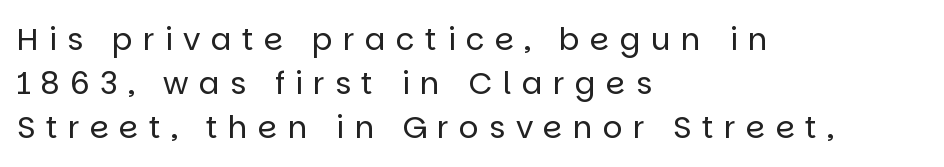
I'd call this a sans setting — the letters go barefoot. The passage shown is not bold in any degree. Casual observation: everything's shoved over to the left. The letters stand straight up with perfectly vertical stems.
